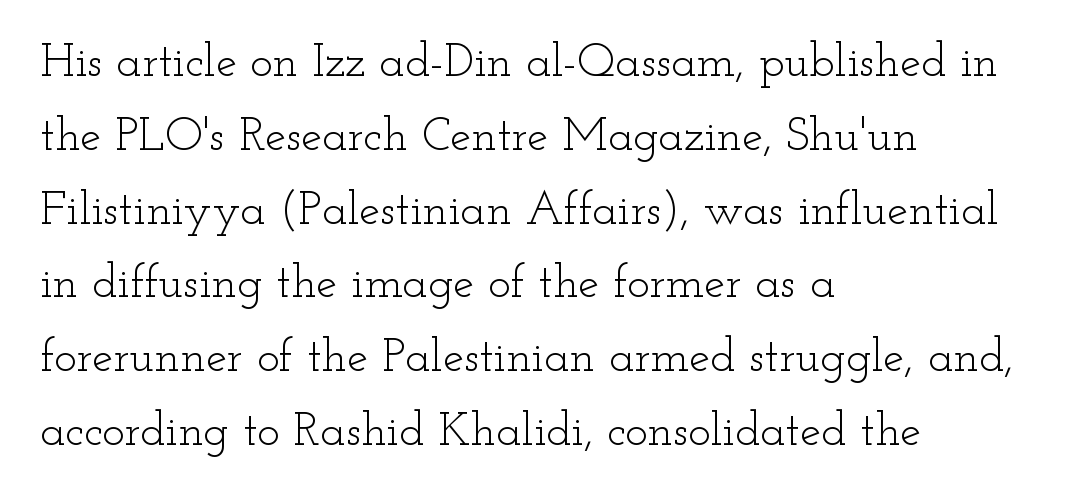
The image shows 47 px light, wide serif type, upright; set left-aligned, normal line spacing (1.57x), normal letter spacing, not underlined; low stroke contrast and a small x-height.
